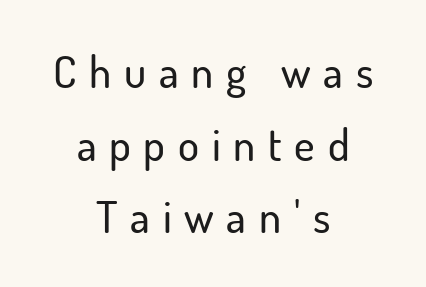
{"serif": "no", "italic": "no", "width": "normal", "stroke_contrast": "low", "x_height": "small", "monospaced": "no", "underline": "no", "align": "center", "line_spacing": "normal", "line_spacing_ratio": 1.65, "letter_spacing": "wide", "letter_spacing_em": 0.29, "glyph_px": 44}
